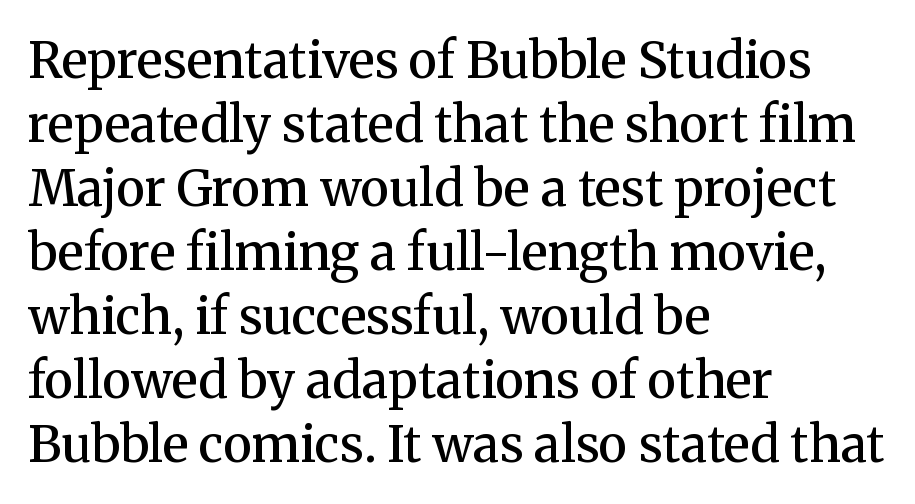
The image shows 50 px semibold serif type, upright; set left-aligned, normal line spacing (1.28x), normal letter spacing, not underlined; medium stroke contrast and a medium x-height.
